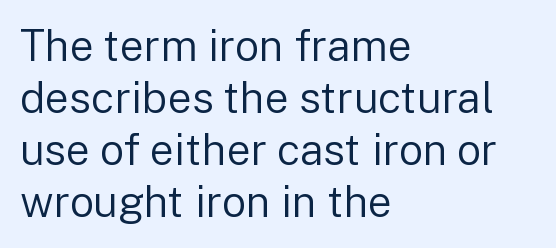
Left-aligned paragraph, ragged on the right. Type without underlining. Each stroke keeps to a modest, everyday thickness or less. The letters stand upright; this is a roman face. Compared with typical body copy, the letter spacing here is the same. The passage shown is typed in a proportional face where columns would drift.
